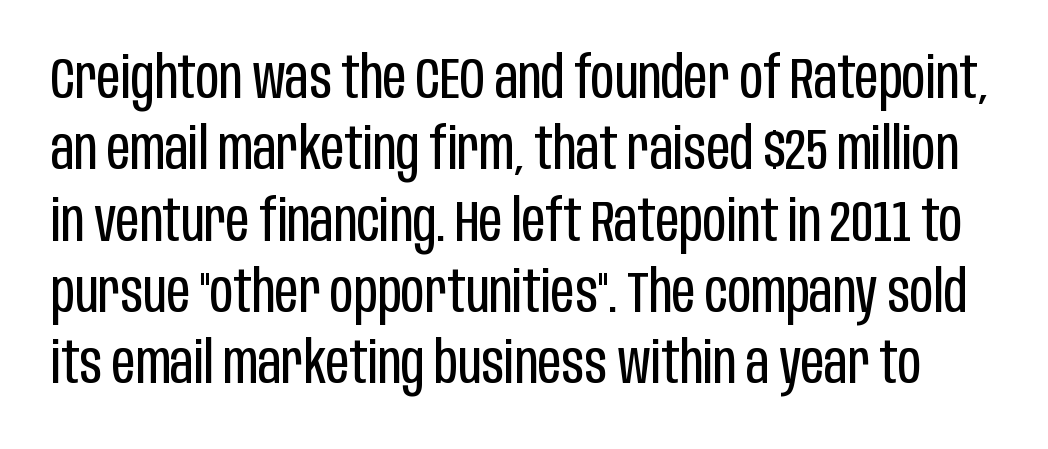
Q: Is the text bold? A: No.
Q: Is the text italic (slanted)? A: No, it is upright.
Q: Is the typeface a serif or a sans-serif typeface? A: Sans-serif.
Q: Is the text underlined? A: No.
Q: Is the spacing between letters normal or unusually wide? A: Normal.
Q: Width (condensed, normal, or wide)? A: Condensed.
Q: Stroke contrast? A: Low.
Q: x-height? A: Large.
Q: Monospaced? A: No.
